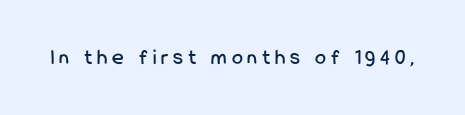
The image shows 22 px text type, upright; set unusually wide letter spacing (+0.22 em), not underlined.
